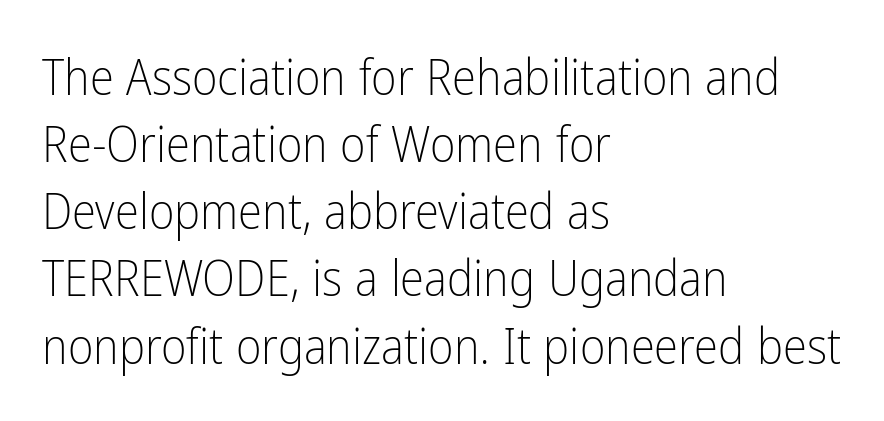
The image shows 49 px light, condensed sans-serif type, upright; set left-aligned, normal line spacing (1.37x), normal letter spacing, not underlined; low stroke contrast and a medium x-height.
